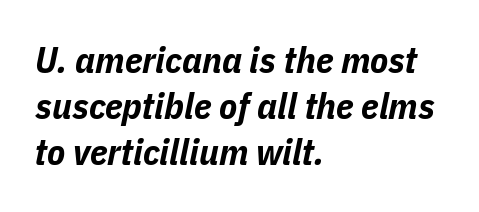
{"italic": "yes", "lean": "right", "slant_degrees": 11, "bold": "yes", "weight": "bold", "width": "condensed", "stroke_contrast": "low", "x_height": "medium", "monospaced": "no", "underline": "no", "align": "left", "line_spacing": "normal", "line_spacing_ratio": 1.25, "letter_spacing": "normal", "letter_spacing_em": 0.0, "glyph_px": 37}
